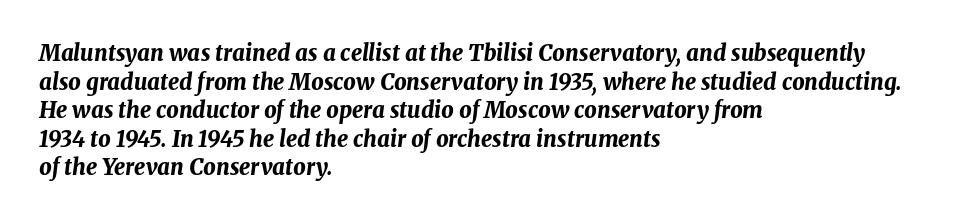
Q: Is the text bold? A: Yes.
Q: Is the text italic (slanted)? A: Yes, it leans right by about 8 degrees.
Q: Is the text underlined? A: No.
Q: How is the paragraph aligned? A: Left-aligned.
Q: Is the spacing between letters normal or unusually wide? A: Normal.
Q: Is the spacing between lines tight, normal or loose? A: Normal.
